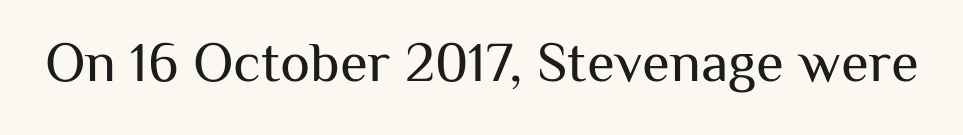
Just letters on the line, the space beneath them empty. Each word holds together tightly as a unit, with standard inter-letter gaps. No chunkiness to these letters — they're not bold. What kind of face is this? One without serifs — a sans.
